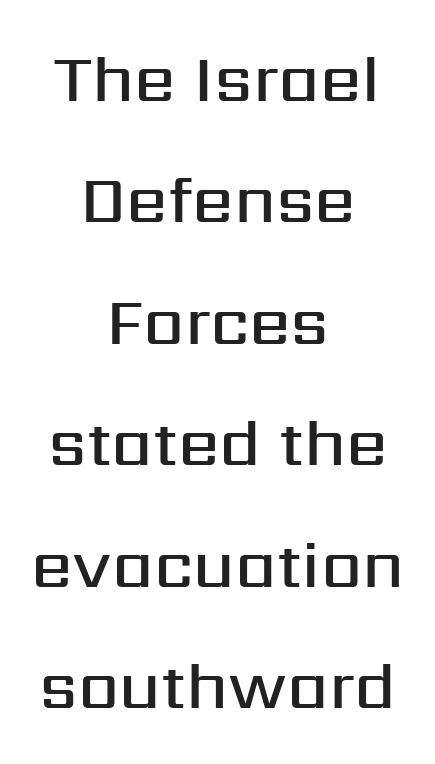
{"serif": "no", "italic": "no", "bold": "semi", "weight": "semibold", "width": "normal", "stroke_contrast": "medium", "x_height": "medium", "monospaced": "no", "underline": "no", "align": "center", "line_spacing_ratio": 1.84, "letter_spacing": "normal", "letter_spacing_em": 0.0, "glyph_px": 66}
